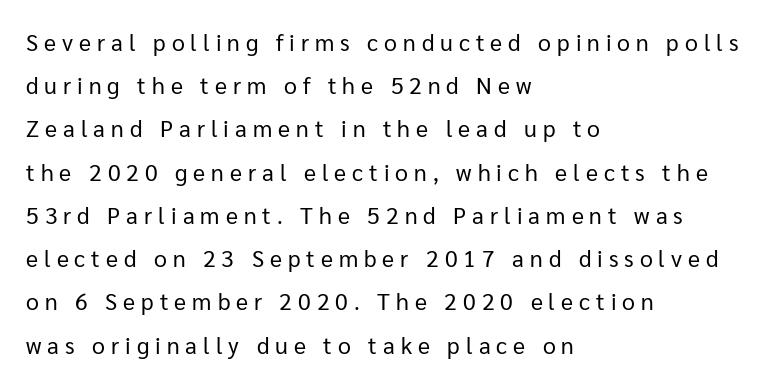
The image shows 23 px text type, upright; set left-aligned, line spacing 1.88x, unusually wide letter spacing (+0.26 em), not underlined.
